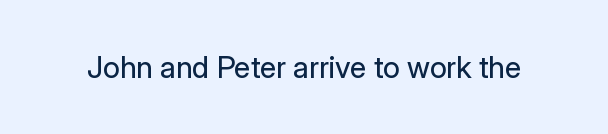
Nope, not italic — everything's standing straight. No letter is thick-stroked: the sample isn't bold. Plain, unruled lines of type. I'd call this a sans setting — the letters go barefoot. Here the designer chose a conventional face with non-uniform glyph widths. The tracking reads as untouched default to a designer's eye.
